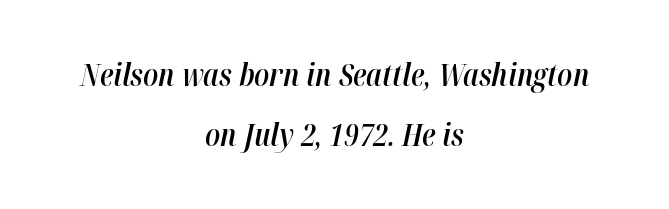
The image shows 31 px semibold, condensed type, italic (leaning right); set centered, loose line spacing (1.95x), normal letter spacing, not underlined; high stroke contrast and a medium x-height.
